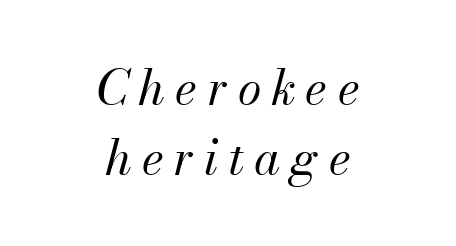
The image shows 48 px regular-weight type, italic (leaning right); set centered, normal line spacing (1.45x), unusually wide letter spacing (+0.21 em), not underlined; medium stroke contrast and a small x-height.
